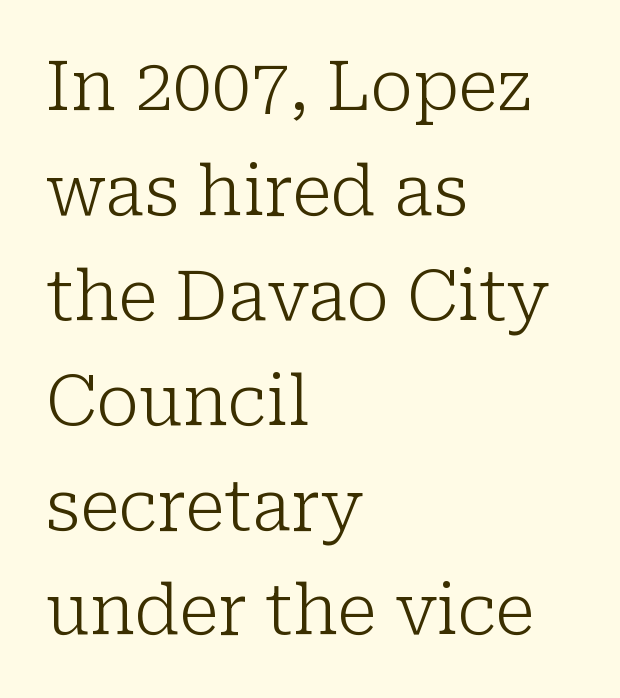
{"serif": "yes", "italic": "no", "bold": "no", "weight": "light", "width": "normal", "stroke_contrast": "low", "x_height": "medium", "monospaced": "no", "underline": "no", "align": "left", "line_spacing": "normal", "line_spacing_ratio": 1.52, "letter_spacing": "normal", "letter_spacing_em": 0.0, "glyph_px": 69}
